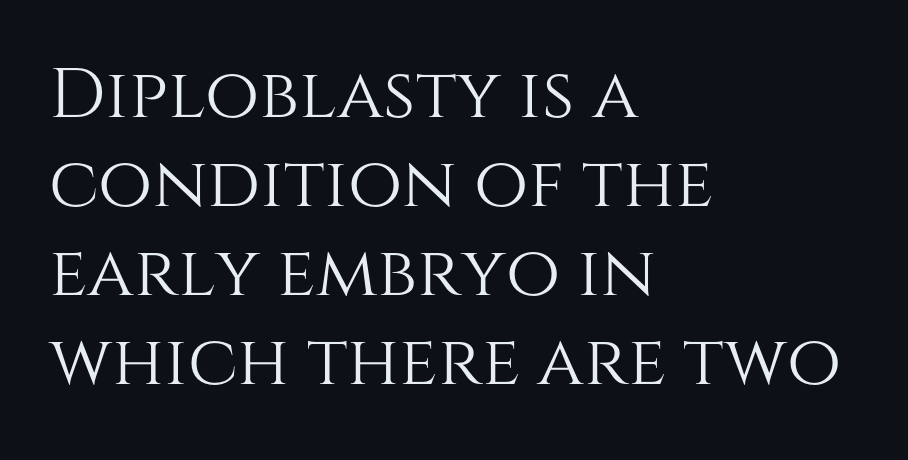
The glyphs are unaccompanied by any horizontal stroke below them. The tracking reads as untouched default to a designer's eye. You could not count columns in this text — the font is proportionally spaced. In terms of leading, this rendering sits right in the middle. These lines are set flush left with a ragged right edge. Designer's note — italics off, roman on.
